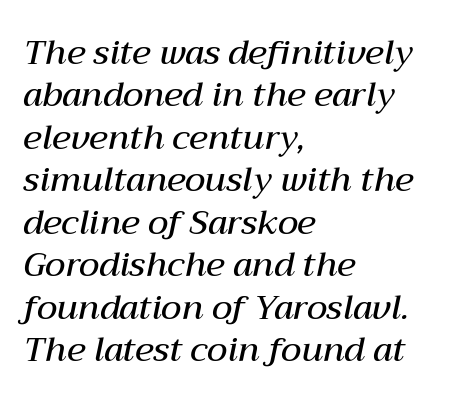
The paragraph shown leans on its left margin. Think of a printed novel: that variable character pitch is what you see here. Horizontal bands of white between lines are of average thickness. This is oblique type, the kind used for emphasis or titles. Caption: standard tracking, unaltered. Slightly chunky letters — semibold, I'd say, not full bold.
